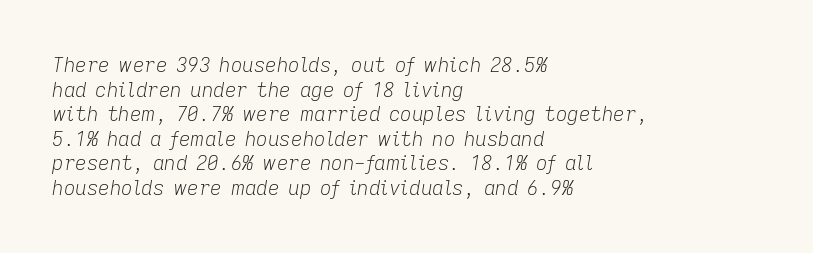
{"italic": "yes", "lean": "right", "slant_degrees": 9, "bold": "no", "underline": "no", "align": "left", "line_spacing_ratio": 1.23, "letter_spacing": "normal", "letter_spacing_em": 0.0, "glyph_px": 20}
